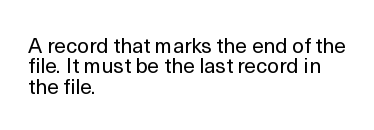
The image shows 21 px text type, upright; set left-aligned, tight line spacing (0.97x), normal letter spacing, not underlined.
